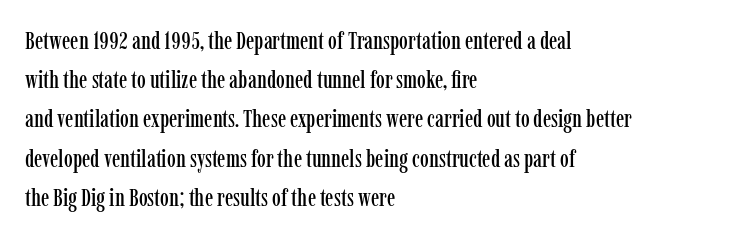
The image shows 25 px text type, upright; set left-aligned, normal line spacing (1.57x), normal letter spacing, not underlined.
